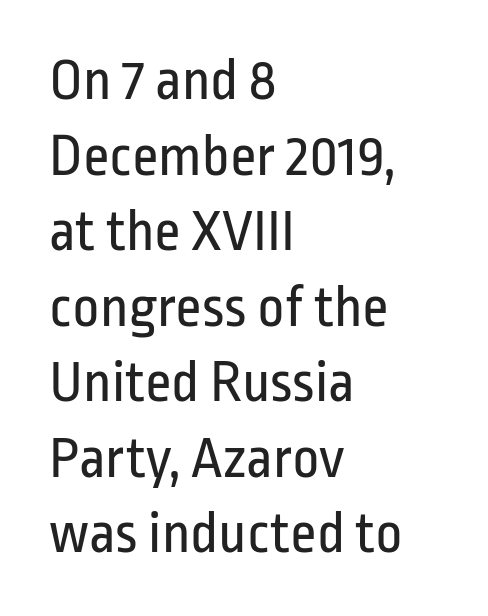
{"serif": "no", "italic": "no", "bold": "no", "weight": "regular", "width": "condensed", "stroke_contrast": "low", "x_height": "medium", "monospaced": "no", "underline": "no", "align": "left", "line_spacing": "normal", "line_spacing_ratio": 1.28, "letter_spacing": "normal", "letter_spacing_em": 0.0, "glyph_px": 59}
